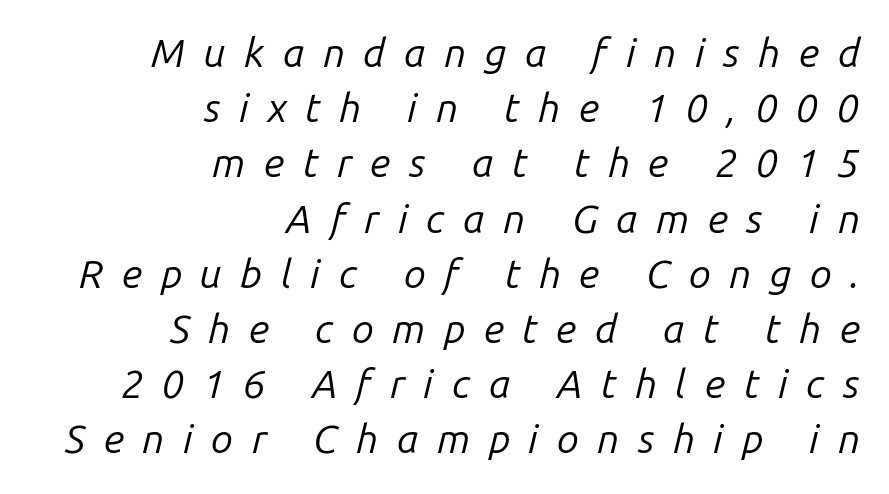
Students, observe: this is what conventionally led text looks like. Think of a printed novel: that variable character pitch is what you see here. Alignment: flush right. The passage shown is not underscored anywhere. Tracking value appears strongly positive — letters spread wide.
